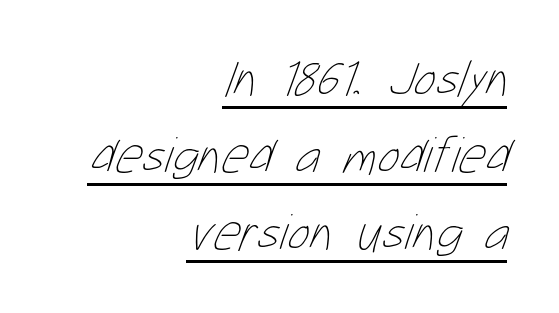
{"bold": "no", "weight": "thin", "width": "condensed", "stroke_contrast": "low", "x_height": "medium", "monospaced": "no", "underline": "yes", "align": "right", "line_spacing": "normal", "line_spacing_ratio": 1.48, "letter_spacing": "normal", "letter_spacing_em": 0.0, "glyph_px": 52}
